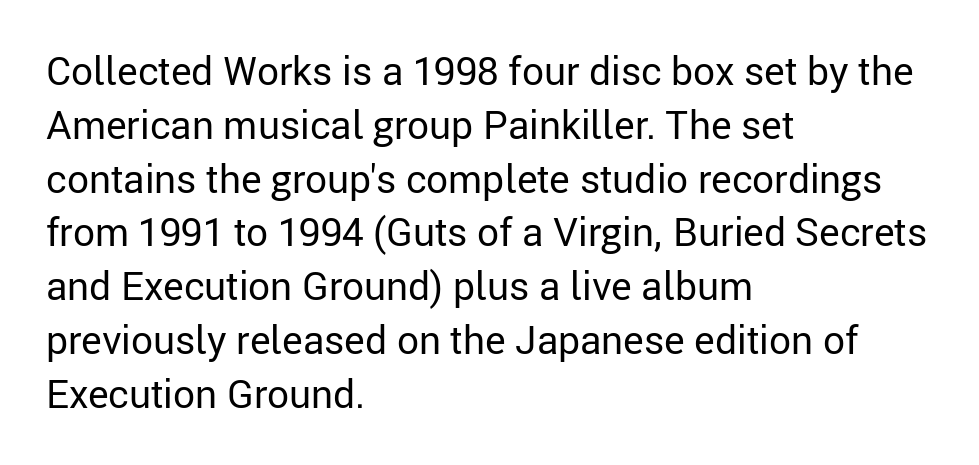
{"serif": "no", "italic": "no", "bold": "no", "weight": "regular", "width": "normal", "stroke_contrast": "low", "x_height": "medium", "monospaced": "no", "underline": "no", "align": "left", "line_spacing": "normal", "line_spacing_ratio": 1.38, "letter_spacing": "normal", "letter_spacing_em": 0.0, "glyph_px": 39}
